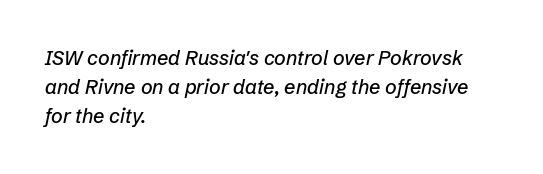
Q: Is the text italic (slanted)? A: Yes, it leans right by about 12 degrees.
Q: Is the text underlined? A: No.
Q: How is the paragraph aligned? A: Left-aligned.
Q: Is the spacing between letters normal or unusually wide? A: Normal.
Q: Is the spacing between lines tight, normal or loose? A: Normal.
